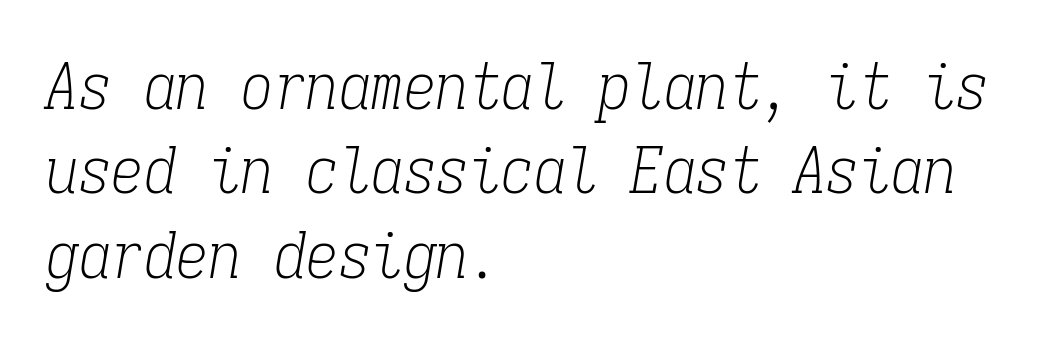
A clean baseline with only descenders dipping below it. In terms of letterform style, serifs are clearly present. Look at the tracking — it's just the regular setting, nothing added. Stem width sits at or under what a default text font uses. The rendering uses typewriter-style spacing with identical character cells. Alignment: flush left.
